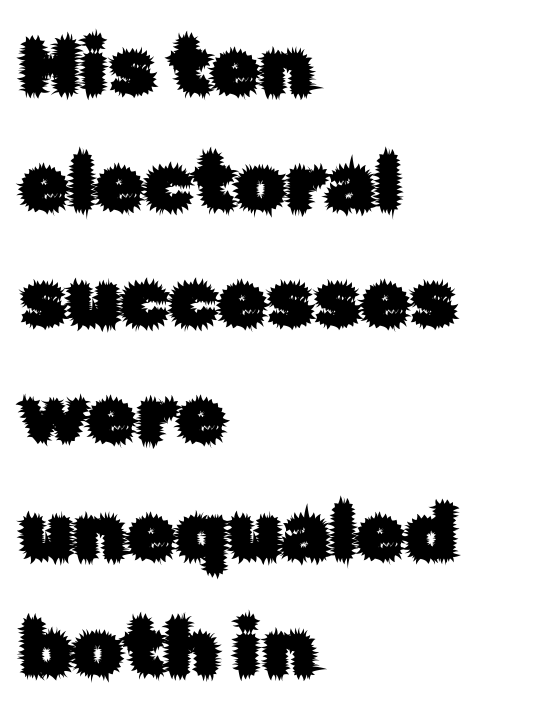
The glyphs are unaccompanied by any horizontal stroke below them. Unlike a traditional serif, this face leaves its strokes unadorned. Proportional: the letters do not fall into vertical columns. A student would call this left alignment; a typographer would say flush left, rag right.
